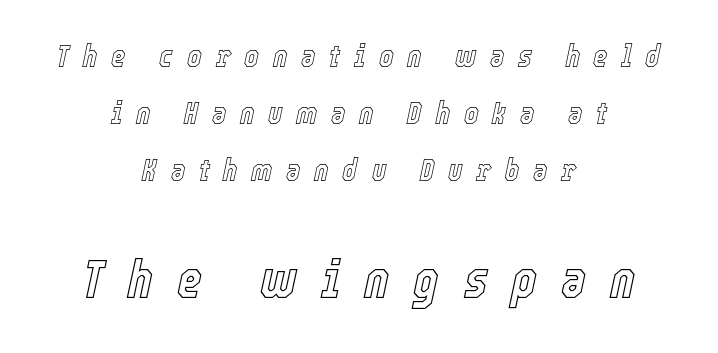
The rag falls on both sides of this text block equally. The letters advance in unequal steps, a hallmark of proportional type. Loose tracking; the words dissolve into strings of separated letters. Italic: yes, the glyphs are oblique. Lines of text with bare space underneath. The designer gave the closing block more size than the opening block.
